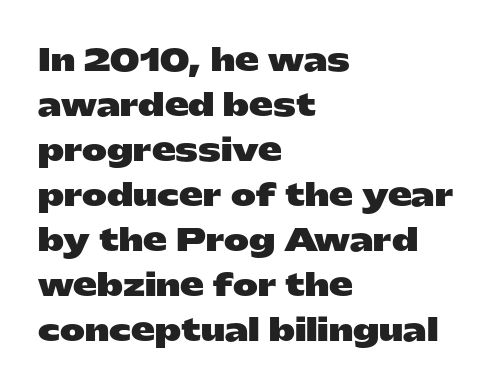
No word sits above an underline. Weight: bold. Style check: upright. Compared with typical body copy, the letter spacing here is the same. In terms of leading, this rendering sits right in the middle. The lines in this sample share a left origin and differ only in where they stop.
